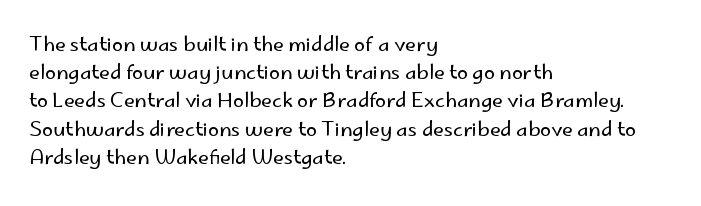
Q: Is the text bold? A: No.
Q: Is the text italic (slanted)? A: No, it is upright.
Q: Is the text underlined? A: No.
Q: How is the paragraph aligned? A: Left-aligned.
Q: Is the spacing between letters normal or unusually wide? A: Normal.
Q: Is the spacing between lines tight, normal or loose? A: Normal.
